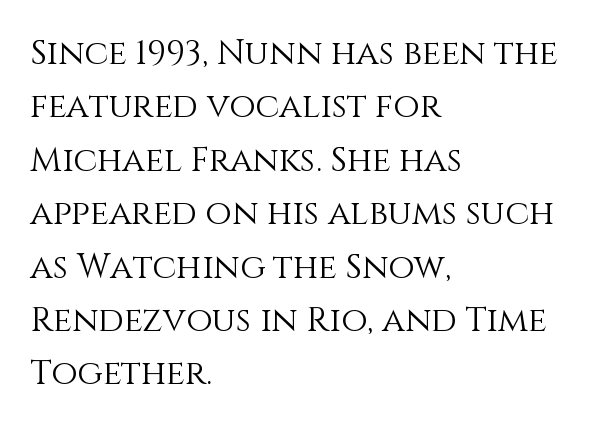
{"italic": "no", "bold": "no", "weight": "light", "width": "normal", "stroke_contrast": "medium", "x_height": "large", "monospaced": "no", "underline": "no", "align": "left", "line_spacing": "normal", "line_spacing_ratio": 1.57, "letter_spacing": "normal", "letter_spacing_em": 0.0, "glyph_px": 34}
